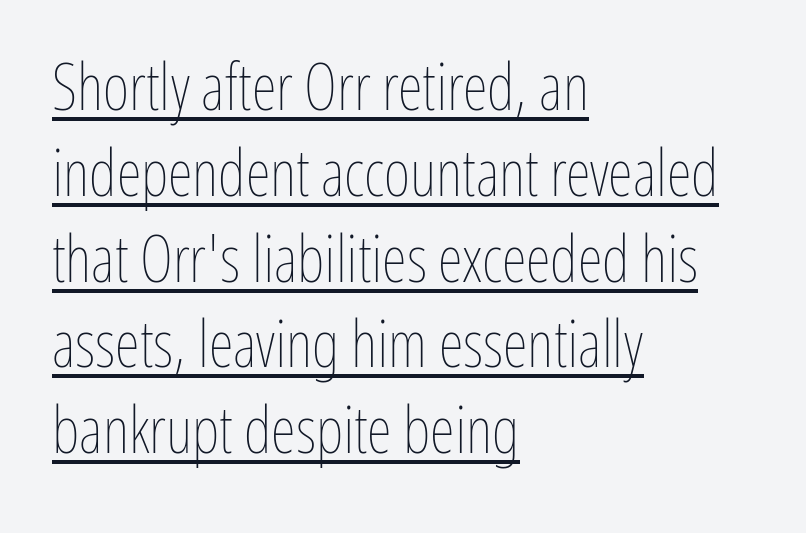
Q: Is the text bold? A: No.
Q: Is the text italic (slanted)? A: No, it is upright.
Q: Is the text underlined? A: Yes.
Q: How is the paragraph aligned? A: Left-aligned.
Q: Is the spacing between letters normal or unusually wide? A: Normal.
Q: Is the spacing between lines tight, normal or loose? A: Normal.
Q: Width (condensed, normal, or wide)? A: Condensed.
Q: Stroke contrast? A: Low.
Q: x-height? A: Medium.
Q: Monospaced? A: No.
